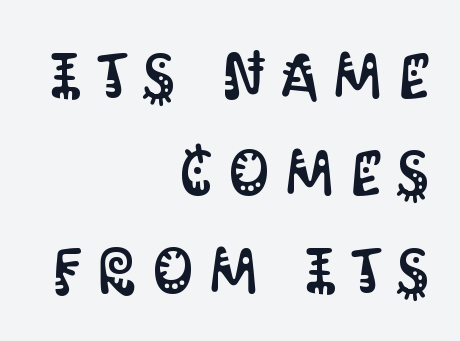
Each letter keeps its own natural width here, so spacing adapts to shape. This sample uses expanded letter spacing, leaving extra air between glyphs. How would I describe the line gaps? Plain and ordinary. The type sits square on the baseline with zero lean. Line endings align vertically; line beginnings do not. The space beneath each line is pristine and unruled.
